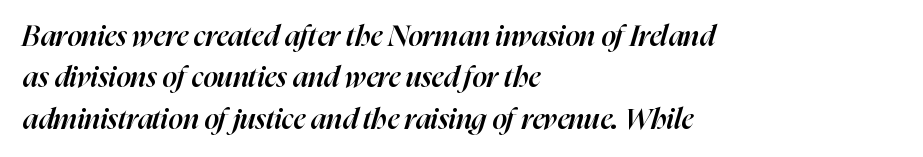
Stroke thickness is moderately raised; the sample reads as semibold. In terms of leading, this rendering sits right in the middle. The paragraph shown leans on its left margin. The gap between lines stays unmarked. Yep, that's italic — everything's leaning. You could call the tracking neutral — neither tight nor loose.
